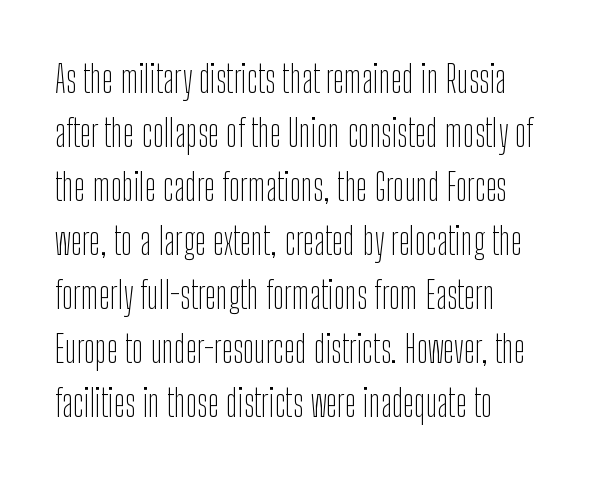
{"serif": "no", "italic": "no", "bold": "no", "weight": "thin", "width": "condensed", "stroke_contrast": "low", "x_height": "medium", "monospaced": "no", "underline": "no", "align": "left", "line_spacing": "normal", "line_spacing_ratio": 1.42, "letter_spacing": "normal", "letter_spacing_em": 0.0, "glyph_px": 38}
